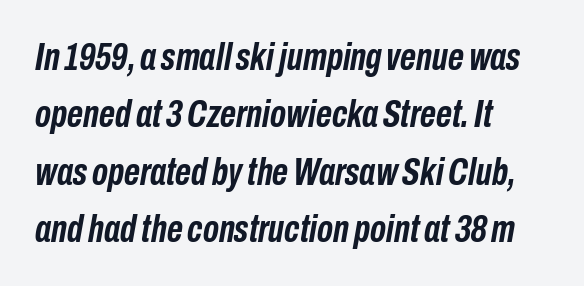
{"italic": "yes", "lean": "right", "slant_degrees": 10, "bold": "yes", "weight": "semibold", "width": "condensed", "stroke_contrast": "low", "x_height": "medium", "monospaced": "no", "underline": "no", "align": "left", "line_spacing": "normal", "line_spacing_ratio": 1.47, "letter_spacing": "normal", "letter_spacing_em": 0.0, "glyph_px": 39}
